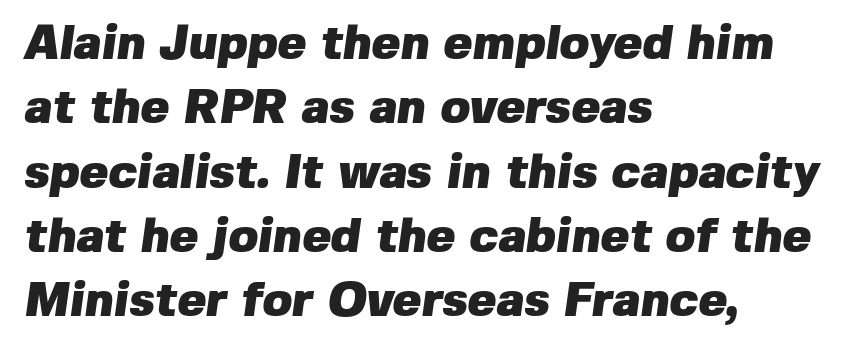
Compared with an ordinary text face, these strokes are far heavier — a full bold. There is no visible air inserted between adjacent glyphs. Unmarked baselines from the first word to the last. Note the varied advance widths — an 'i' is clearly narrower than an 'm'. Caption: multi-line text, flush left, ragged right. Type style note: lacks serifs.
